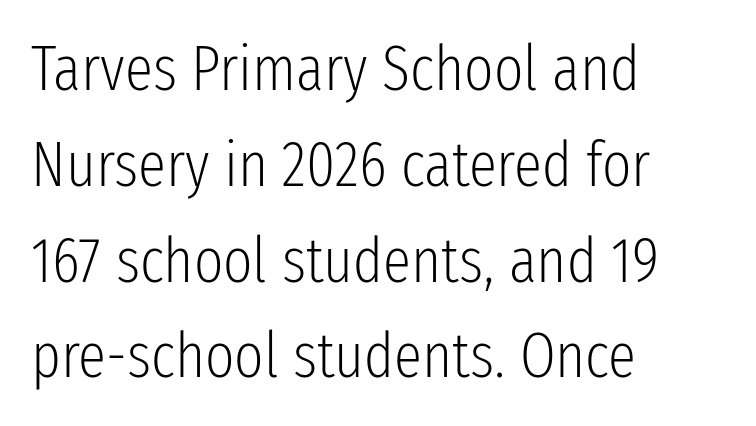
Q: Is the text bold? A: No.
Q: Is the text italic (slanted)? A: No, it is upright.
Q: Is the typeface a serif or a sans-serif typeface? A: Sans-serif.
Q: Is the text underlined? A: No.
Q: How is the paragraph aligned? A: Left-aligned.
Q: Is the spacing between letters normal or unusually wide? A: Normal.
Q: Is the spacing between lines tight, normal or loose? A: Normal.
Q: Width (condensed, normal, or wide)? A: Condensed.
Q: Stroke contrast? A: Low.
Q: x-height? A: Medium.
Q: Monospaced? A: No.
